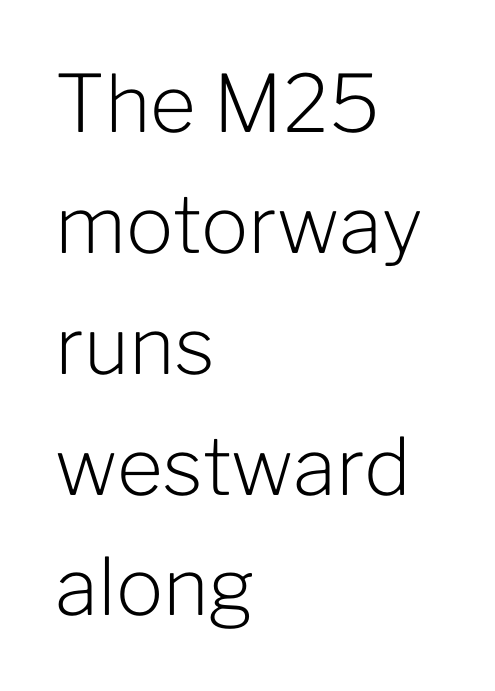
{"serif": "no", "italic": "no", "bold": "no", "weight": "light", "width": "normal", "stroke_contrast": "low", "x_height": "medium", "monospaced": "no", "underline": "no", "align": "left", "line_spacing": "normal", "line_spacing_ratio": 1.53, "letter_spacing": "normal", "letter_spacing_em": 0.0, "glyph_px": 79}
